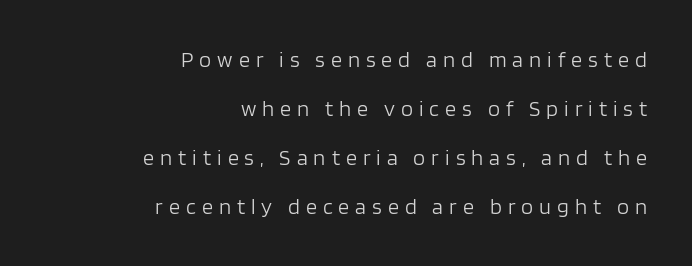
Q: Is the text bold? A: No.
Q: Is the text italic (slanted)? A: No, it is upright.
Q: Is the text underlined? A: No.
Q: How is the paragraph aligned? A: Right-aligned.
Q: Is the spacing between letters normal or unusually wide? A: Unusually wide.
Q: Is the spacing between lines tight, normal or loose? A: Loose.
